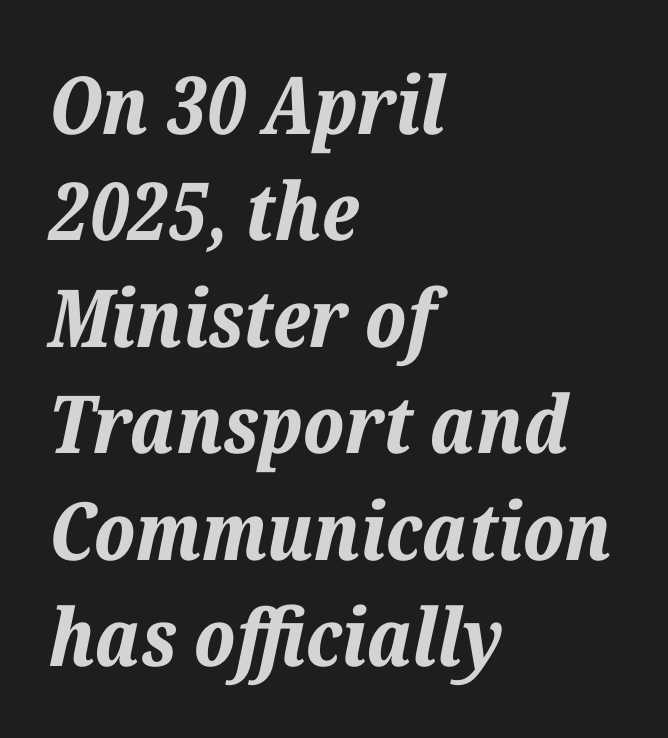
Q: Is the text bold? A: Yes.
Q: Is the text italic (slanted)? A: Yes, it leans right by about 12 degrees.
Q: Is the text underlined? A: No.
Q: How is the paragraph aligned? A: Left-aligned.
Q: Is the spacing between letters normal or unusually wide? A: Normal.
Q: Is the spacing between lines tight, normal or loose? A: Normal.
Q: Width (condensed, normal, or wide)? A: Normal.
Q: Stroke contrast? A: Low.
Q: x-height? A: Medium.
Q: Monospaced? A: No.
